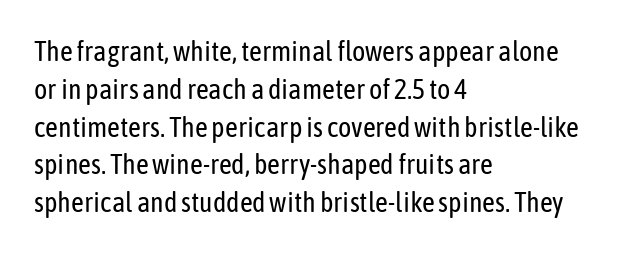
Summary of vertical rhythm: regular, with standard interline spacing. Look at the bottom of the vertical strokes: they stop flat, with no serifs. Summary of weight: not heavy and not bold. The face used here is proportionally spaced, like ordinary book or web type. Honestly, the letter spacing is just normal — you wouldn't notice it. All the whitespace from short lines collects on the right.
